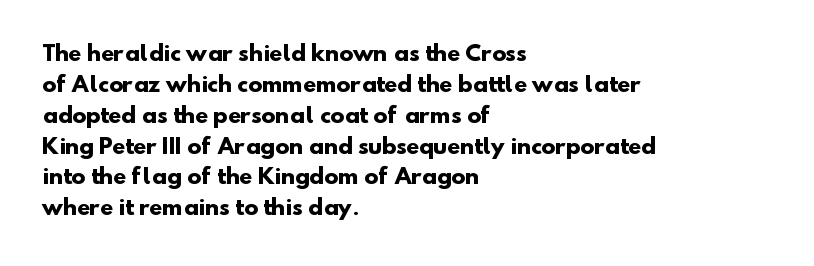
The image shows 21 px bold type; set left-aligned, normal line spacing (1.47x), normal letter spacing, not underlined.
